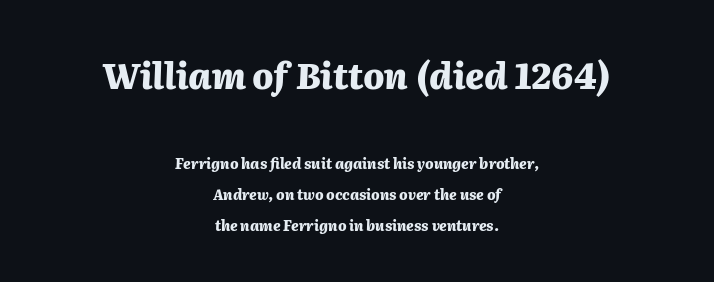
The image shows 35 px heavy type, italic (leaning right); set centered, loose line spacing (2.22x), normal letter spacing, not underlined; the first (top) block is 2.5x larger; medium stroke contrast and a medium x-height.
